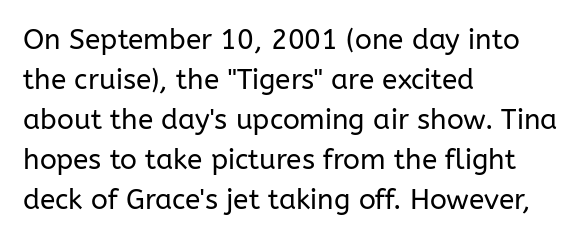
Typographically, this falls in the sans-serif category. Default kerning and tracking; the words read as compact shapes. Do the characters align in a grid? No, the font is proportional. Italic? Not at all — the glyphs are vertical. The cut favours lightness, reaching ordinary text weight at its darkest. Vertical spacing — default.
